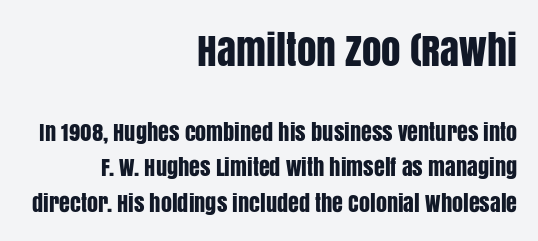
Q: Is the text italic (slanted)? A: No, it is upright.
Q: Is the typeface a serif or a sans-serif typeface? A: Sans-serif.
Q: Is the text underlined? A: No.
Q: How is the paragraph aligned? A: Right-aligned.
Q: Is the spacing between letters normal or unusually wide? A: Normal.
Q: Is the spacing between lines tight, normal or loose? A: Normal.
Q: Which block of text is set in a larger size, the first (top) or the second (bottom)? A: The first (top) one.
Q: Width (condensed, normal, or wide)? A: Condensed.
Q: Stroke contrast? A: Low.
Q: x-height? A: Large.
Q: Monospaced? A: No.
